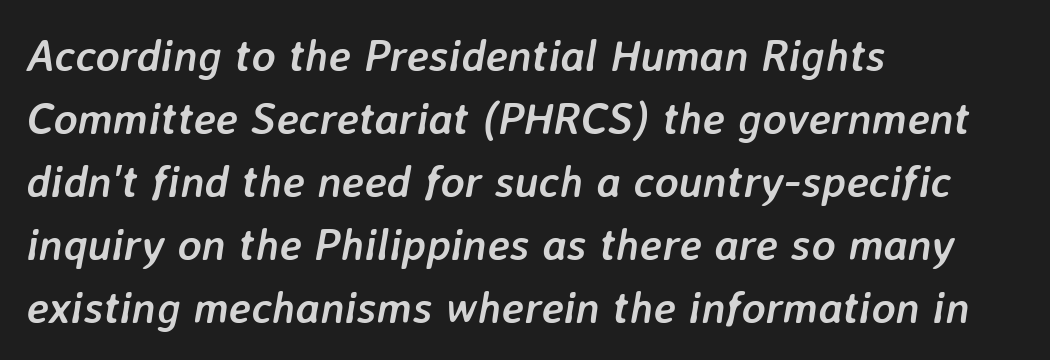
The image shows 45 px semibold type, italic (leaning right); set left-aligned, normal line spacing (1.4x), normal letter spacing, not underlined; low stroke contrast and a medium x-height.
